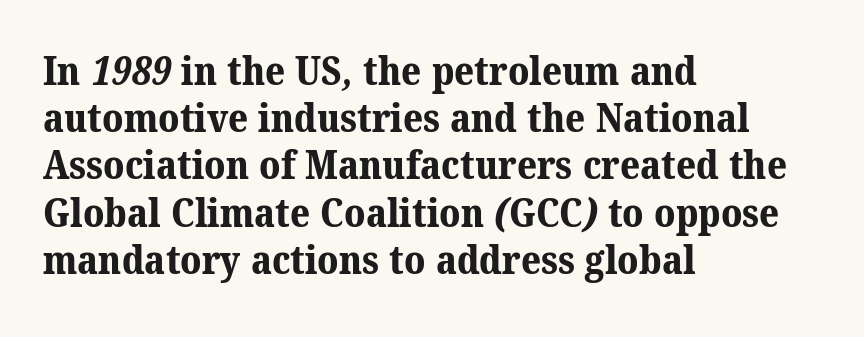
One-word summary of the alignment: left. Note: serifs present on the glyphs. You could not count columns in this text — the font is proportionally spaced. Heavy-handed strokes throughout: this text is bold.
